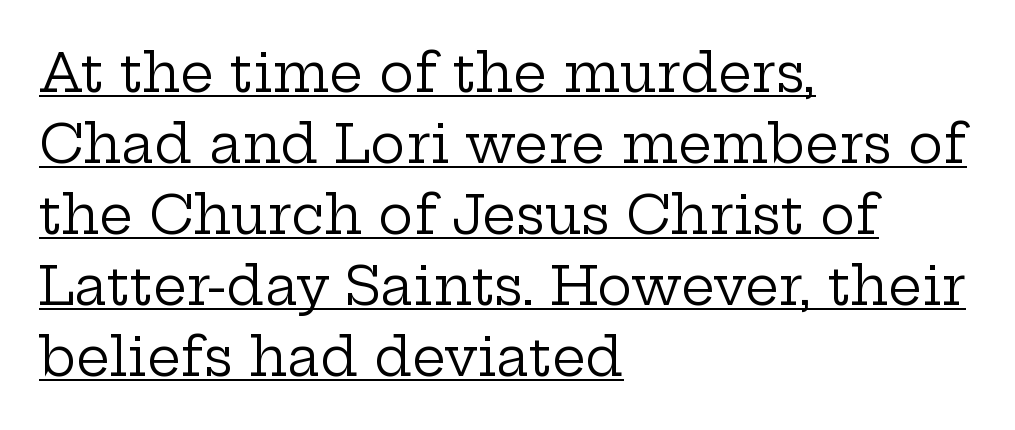
Q: Is the text bold? A: No.
Q: Is the text italic (slanted)? A: No, it is upright.
Q: Is the typeface a serif or a sans-serif typeface? A: Serif.
Q: Is the text underlined? A: Yes.
Q: How is the paragraph aligned? A: Left-aligned.
Q: Is the spacing between letters normal or unusually wide? A: Normal.
Q: Is the spacing between lines tight, normal or loose? A: Normal.
Q: Width (condensed, normal, or wide)? A: Wide.
Q: Stroke contrast? A: Low.
Q: x-height? A: Medium.
Q: Monospaced? A: No.
